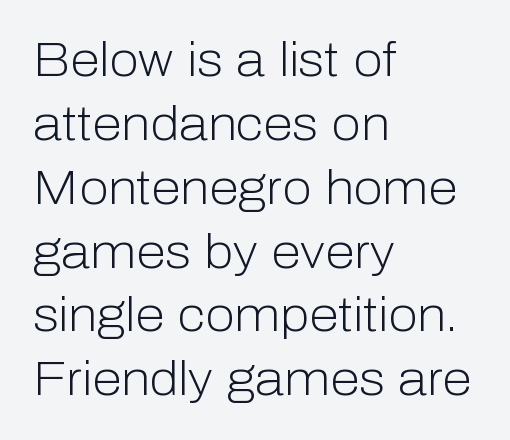
{"serif": "no", "italic": "no", "bold": "no", "weight": "light", "width": "normal", "stroke_contrast": "low", "x_height": "medium", "monospaced": "no", "underline": "no", "align": "left", "line_spacing": "normal", "line_spacing_ratio": 1.33, "letter_spacing": "normal", "letter_spacing_em": 0.0, "glyph_px": 48}
